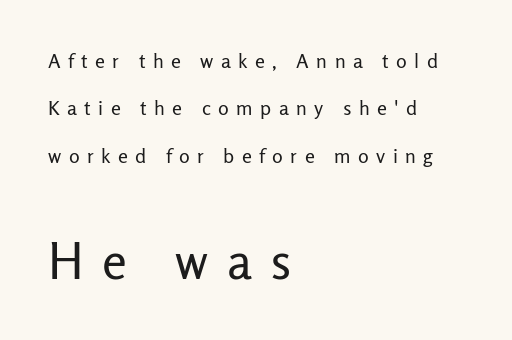
Designer's note — italics off, roman on. The letterforms sit at book weight or below. The letters advance in unequal steps, a hallmark of proportional type. The passage is arranged the way most books set body copy — flush left. Tracking value appears strongly positive — letters spread wide.
